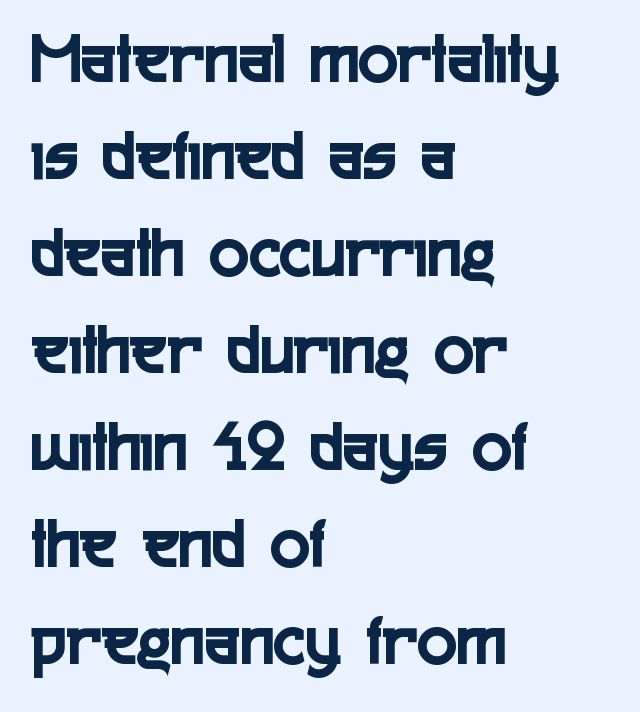
The passage shown is typeset with a sans-serif family. Is there any slant? The stems are plumb. Each word holds together tightly as a unit, with standard inter-letter gaps. Left-aligned paragraph, ragged on the right.
